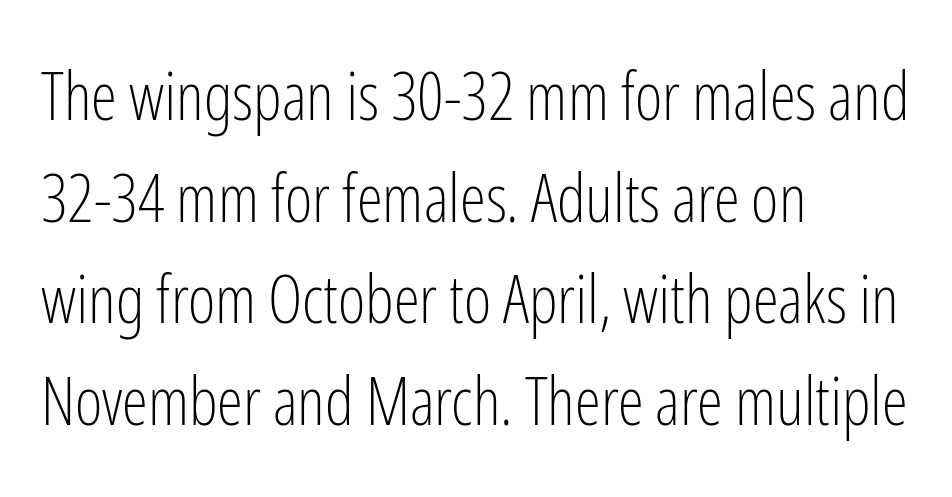
The image shows 66 px light, condensed sans-serif type, upright; set left-aligned, normal line spacing (1.54x), normal letter spacing, not underlined; low stroke contrast and a medium x-height.
